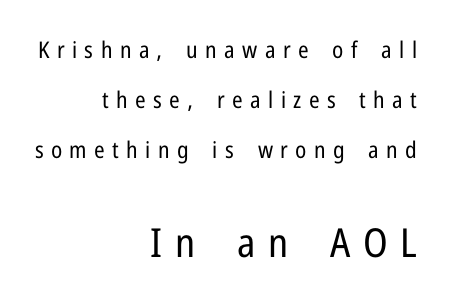
{"serif": "no", "italic": "no", "bold": "no", "weight": "regular", "width": "condensed", "stroke_contrast": "low", "x_height": "medium", "monospaced": "no", "underline": "no", "align": "right", "line_spacing": "loose", "line_spacing_ratio": 2.18, "letter_spacing": "wide", "letter_spacing_em": 0.32, "larger_block": "second", "size_ratio": 1.74, "glyph_px": 40}
